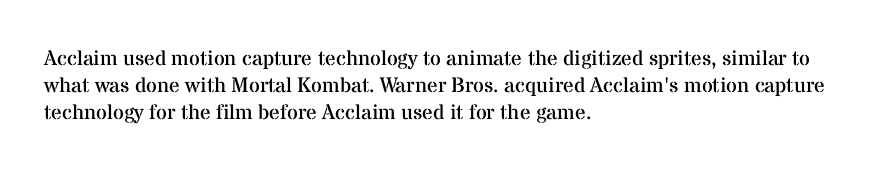
Q: Is the text bold? A: No.
Q: Is the text italic (slanted)? A: No, it is upright.
Q: Is the text underlined? A: No.
Q: How is the paragraph aligned? A: Left-aligned.
Q: Is the spacing between letters normal or unusually wide? A: Normal.
Q: Is the spacing between lines tight, normal or loose? A: Normal.
